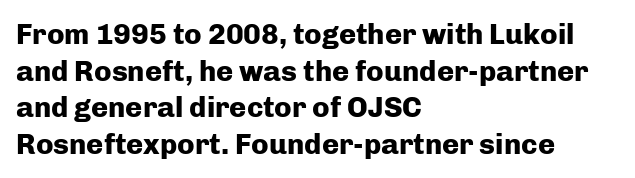
The image shows 29 px heavy sans-serif type, upright; set left-aligned, normal line spacing (1.26x), normal letter spacing, not underlined; low stroke contrast and a medium x-height.
